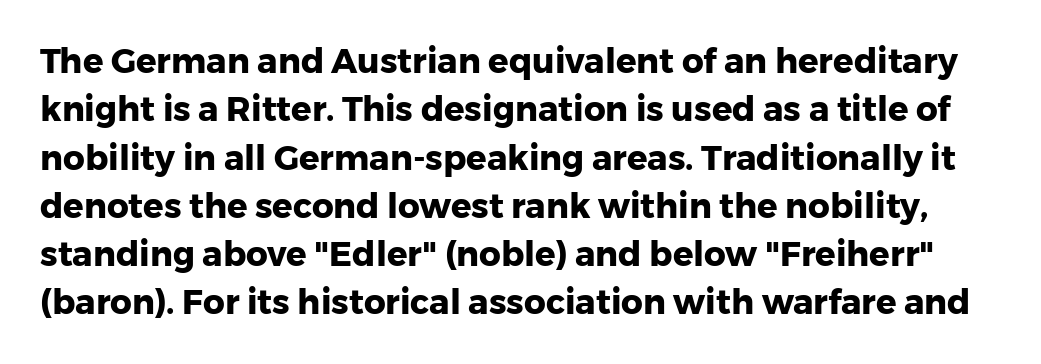
The image shows 34 px heavy sans-serif type, upright; set normal line spacing (1.42x), normal letter spacing, not underlined; low stroke contrast and a medium x-height.
